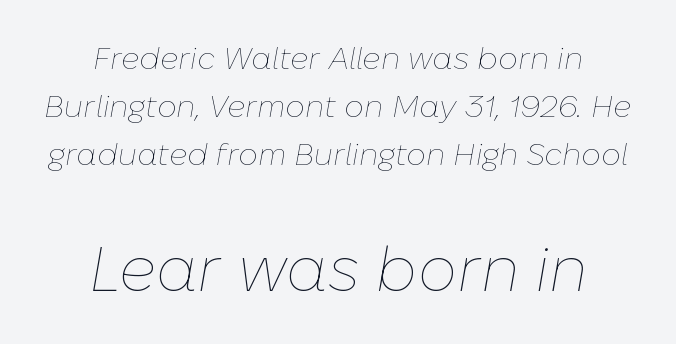
Stem width sits at or under what a default text font uses. In CSS terms this would be text-align: center. This layout puts the modest block above and the oversized block below. Between one letter and the next there's only the usual sliver of space.
